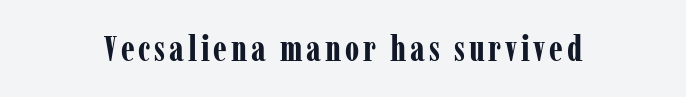
{"serif": "yes", "italic": "no", "bold": "yes", "weight": "bold", "width": "condensed", "stroke_contrast": "low", "x_height": "medium", "monospaced": "no", "underline": "no", "glyph_px": 35}
